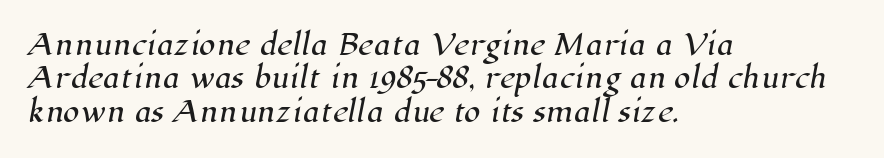
The glyphs are unaccompanied by any horizontal stroke below them. Spacing between characters is what you'd get straight out of the box. Horizontal alignment here is leftward, the default for most running prose.
